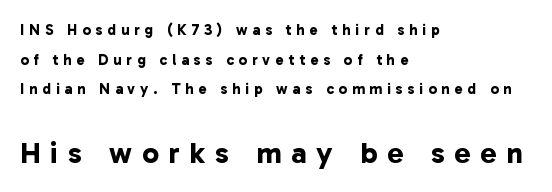
This rendering uses left alignment, leaving the right contour irregular. Does the type have serifs? No, each stem ends abruptly. A dark, heavy texture on the line: the type is bold. The lines are spread far apart with generous leading. The letters advance in unequal steps, a hallmark of proportional type. The glyphs are unaccompanied by any horizontal stroke below them.
